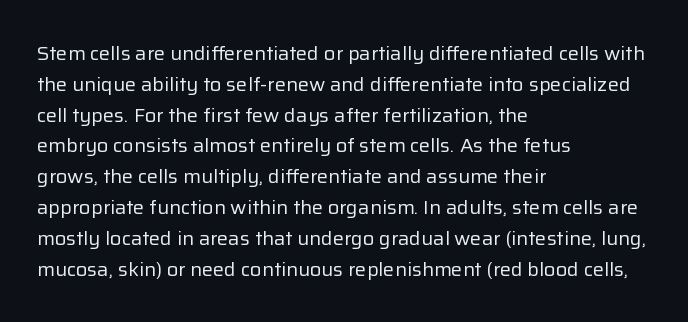
Unmarked baselines from the first word to the last. Between one letter and the next there's only the usual sliver of space. Left-aligned paragraph, ragged on the right. Compared with typical paragraphs, the rows here are spaced about the same. It's the straight-up-and-down kind of type.
